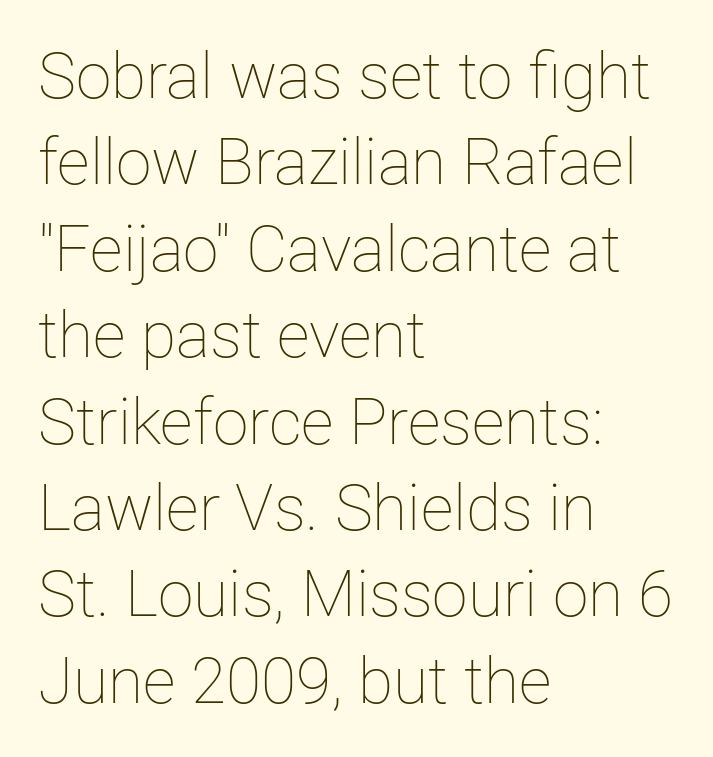
Underline: absent. Every row of glyphs begins at an identical x-position on the left. Letter spacing: default. Bold? No — there's no thickening of the strokes. Notice how descenders clear the ascenders below comfortably — that's standard leading.
